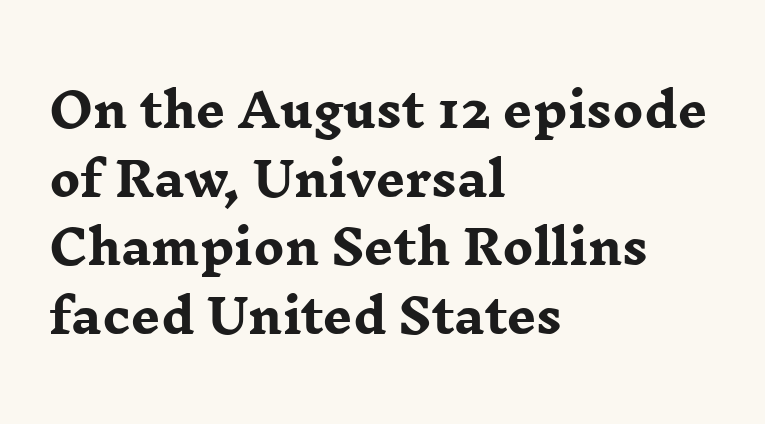
The image shows 46 px heavy, wide serif type, upright; set left-aligned, normal line spacing (1.49x), normal letter spacing, not underlined; low stroke contrast and a medium x-height.
